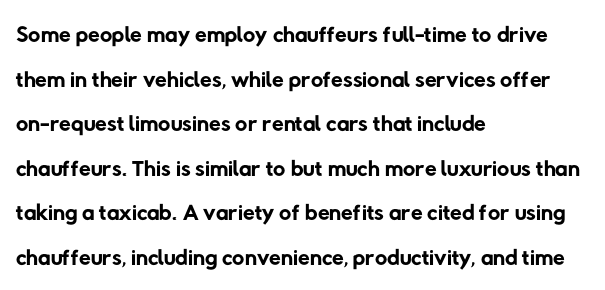
The image shows 34 px regular-weight sans-serif type; set left-aligned, normal line spacing (1.31x), normal letter spacing, not underlined; low stroke contrast and a medium x-height.
